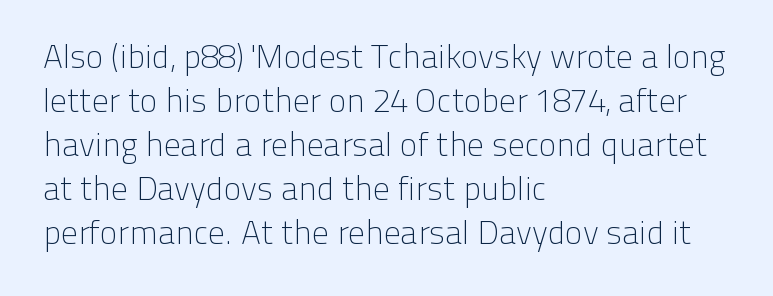
A typesetter would call this proportional, since set widths differ per character. Rule under the text: the space is simply empty. Line starts are locked; line ends wander. Nope, not italic — everything's standing straight. Nobody touched the tracking dial on this one. Nothing heavy about these letters — not bold at all.
